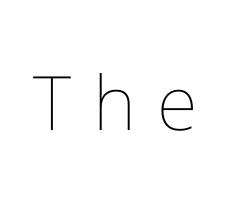
Q: Is the text bold? A: No.
Q: Is the text italic (slanted)? A: No, it is upright.
Q: Is the text underlined? A: No.
Q: Is the spacing between letters normal or unusually wide? A: Unusually wide.
Q: Width (condensed, normal, or wide)? A: Normal.
Q: Stroke contrast? A: Low.
Q: x-height? A: Medium.
Q: Monospaced? A: No.
